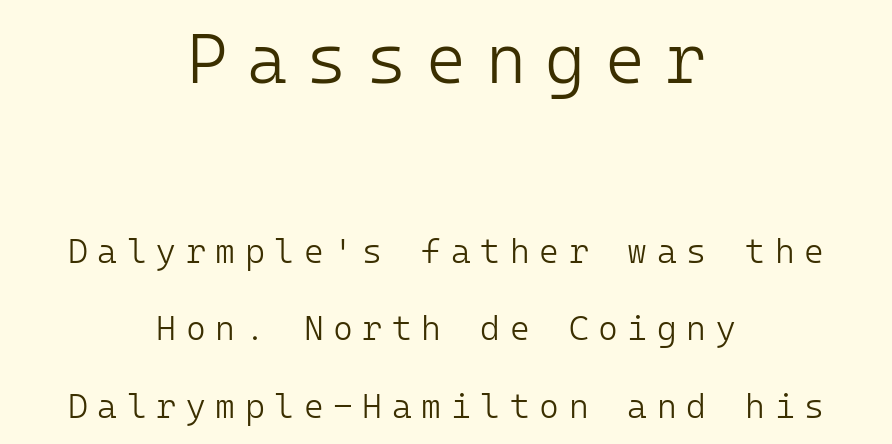
The image shows 69 px light sans-serif type, upright, monospaced; set centered, loose line spacing (2.28x), unusually wide letter spacing (+0.28 em), not underlined; the first (top) block is 2.03x larger; low stroke contrast and a medium x-height.
